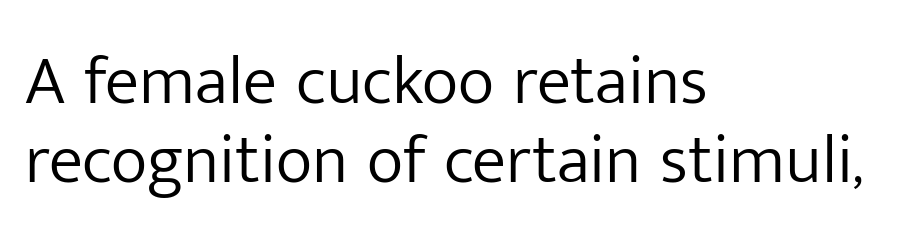
The image shows 69 px light sans-serif type, upright; set left-aligned, tight line spacing (1.15x), normal letter spacing, not underlined; low stroke contrast and a medium x-height.
